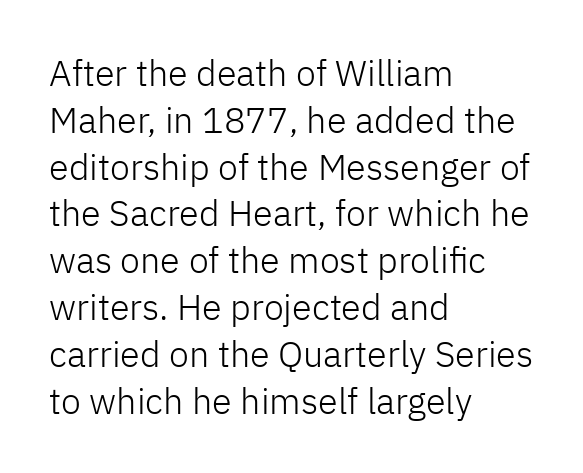
The line-height multiplier appears to be the usual default. The axis of the letterforms is exactly vertical. Honestly, there is no underline to notice here at all. The face used here is rendered with its standard letterfit.
